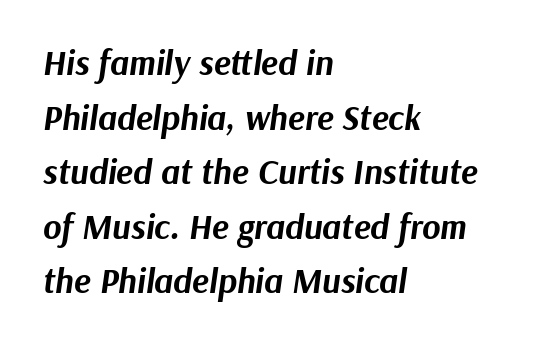
Q: Is the text bold? A: Yes.
Q: Is the text italic (slanted)? A: Yes, it leans right by about 9 degrees.
Q: Is the text underlined? A: No.
Q: How is the paragraph aligned? A: Left-aligned.
Q: Is the spacing between letters normal or unusually wide? A: Normal.
Q: Is the spacing between lines tight, normal or loose? A: Normal.
Q: Width (condensed, normal, or wide)? A: Normal.
Q: Stroke contrast? A: Medium.
Q: x-height? A: Medium.
Q: Monospaced? A: No.
